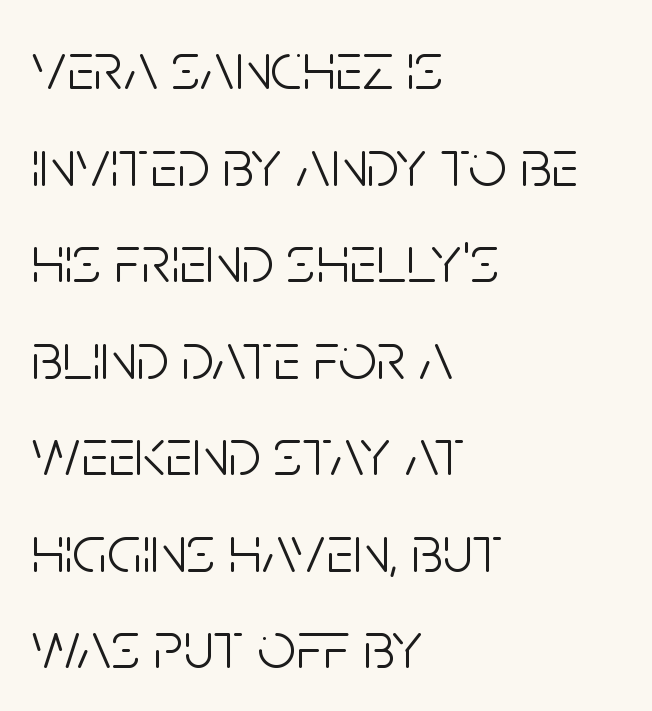
{"serif": "no", "italic": "no", "bold": "no", "weight": "light", "width": "condensed", "stroke_contrast": "low", "x_height": "large", "monospaced": "no", "underline": "no", "align": "left", "line_spacing": "normal", "line_spacing_ratio": 1.42, "letter_spacing": "normal", "letter_spacing_em": 0.0, "glyph_px": 68}
